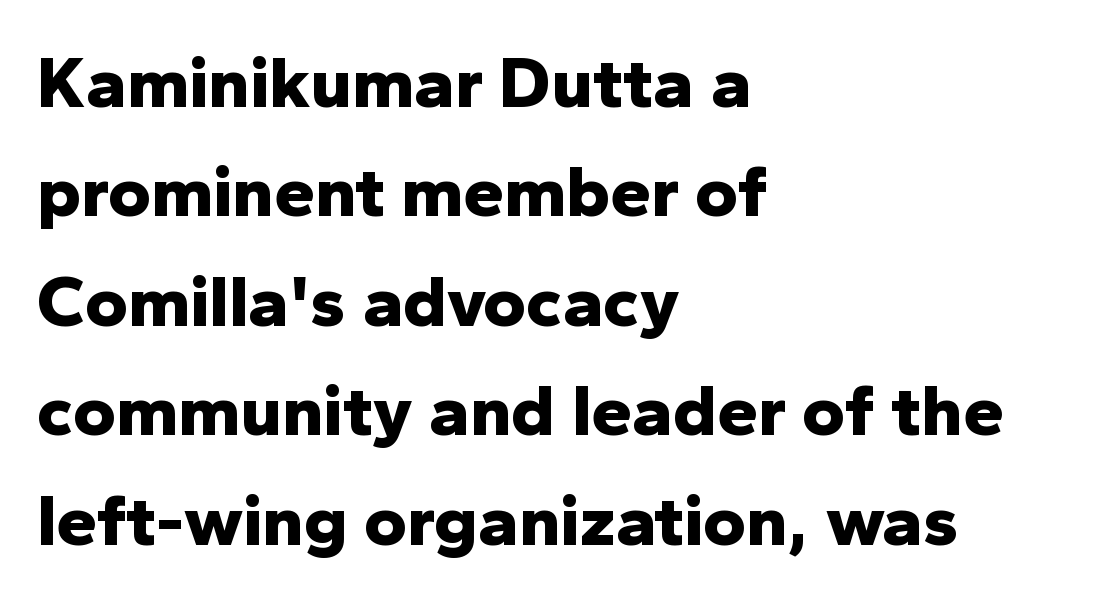
The image shows 73 px bold sans-serif type, upright; set left-aligned, normal line spacing (1.5x), normal letter spacing, not underlined; low stroke contrast and a medium x-height.
